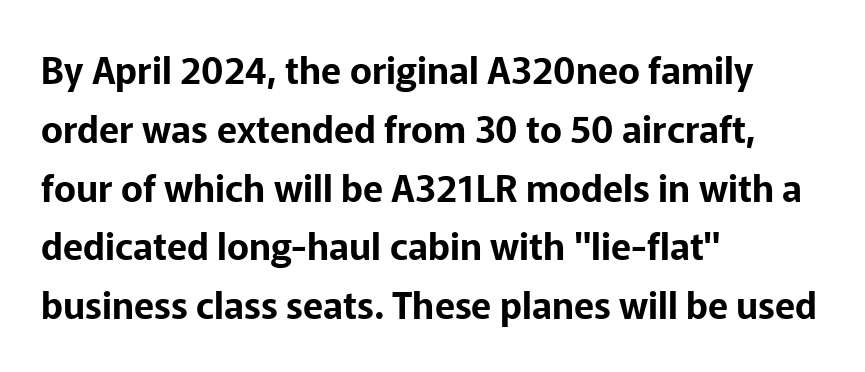
{"serif": "no", "italic": "no", "width": "normal", "stroke_contrast": "low", "x_height": "medium", "monospaced": "no", "underline": "no", "align": "left", "line_spacing": "normal", "line_spacing_ratio": 1.59, "letter_spacing": "normal", "letter_spacing_em": 0.0, "glyph_px": 37}
